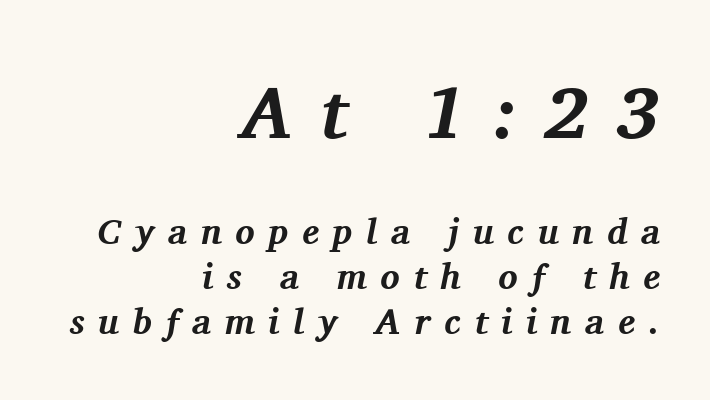
Line endings align vertically; line beginnings do not. The letters are spread apart with noticeably loose tracking. Honestly, there is no underline to notice here at all. The lettering tilts uniformly, giving the passage an italic look.
